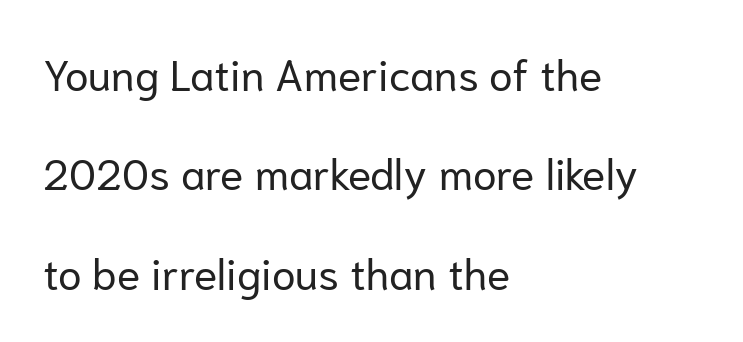
Q: Is the text bold? A: No.
Q: Is the text italic (slanted)? A: No, it is upright.
Q: Is the typeface a serif or a sans-serif typeface? A: Sans-serif.
Q: Is the text underlined? A: No.
Q: How is the paragraph aligned? A: Left-aligned.
Q: Is the spacing between letters normal or unusually wide? A: Normal.
Q: Is the spacing between lines tight, normal or loose? A: Loose.
Q: Width (condensed, normal, or wide)? A: Normal.
Q: Stroke contrast? A: Low.
Q: x-height? A: Medium.
Q: Monospaced? A: No.
